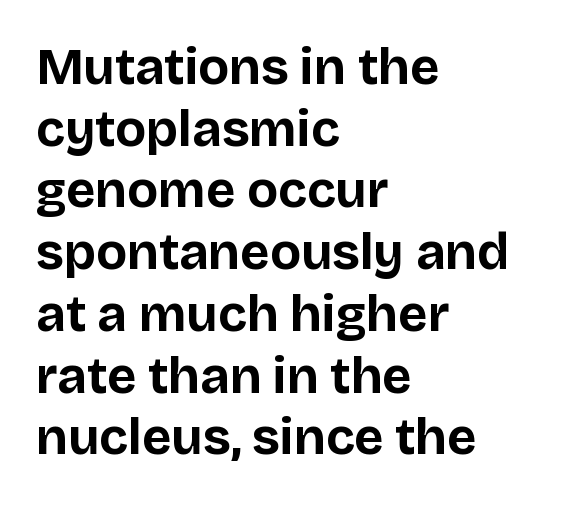
Does the type have serifs? No, each stem ends abruptly. Designer's note — italics off, roman on. Looks like regular typesetting: each glyph gets only the width it needs. Is the block centered? No — it sits flush against the left margin.
